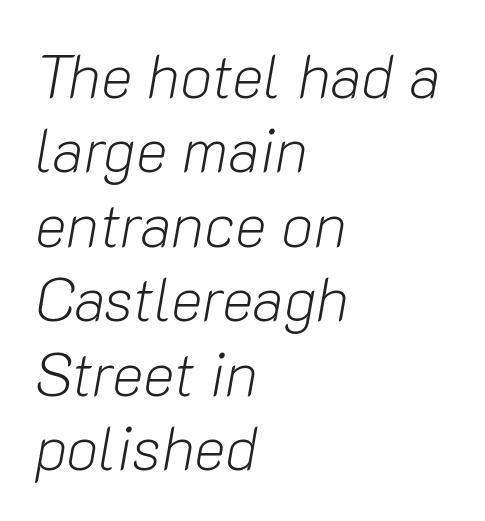
Q: Is the text bold? A: No.
Q: Is the text italic (slanted)? A: Yes, it leans right by about 10 degrees.
Q: Is the text underlined? A: No.
Q: How is the paragraph aligned? A: Left-aligned.
Q: Is the spacing between letters normal or unusually wide? A: Normal.
Q: Width (condensed, normal, or wide)? A: Normal.
Q: Stroke contrast? A: Low.
Q: x-height? A: Medium.
Q: Monospaced? A: No.
